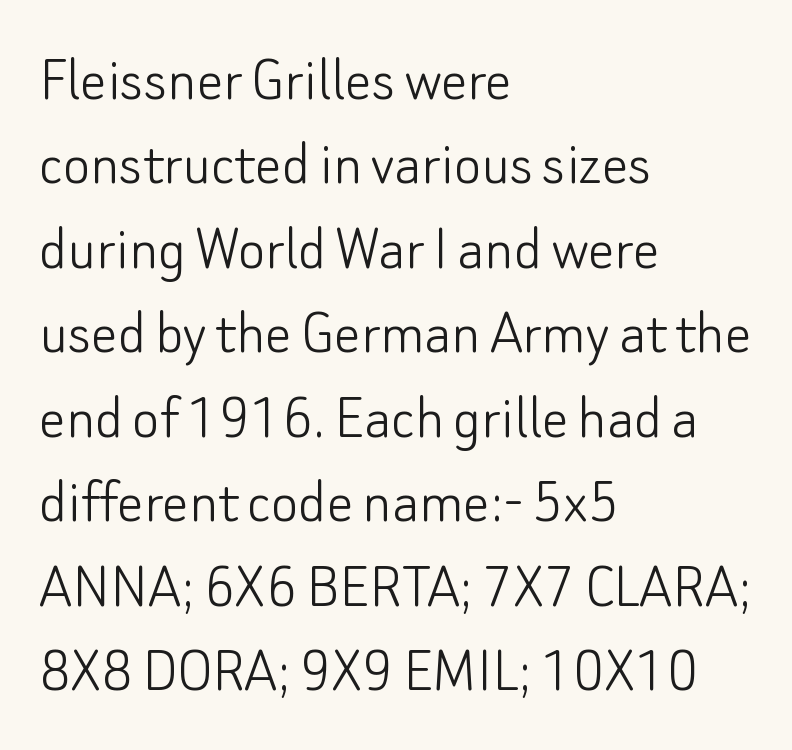
Q: Is the text bold? A: No.
Q: Is the text italic (slanted)? A: No, it is upright.
Q: Is the typeface a serif or a sans-serif typeface? A: Sans-serif.
Q: Is the text underlined? A: No.
Q: How is the paragraph aligned? A: Left-aligned.
Q: Is the spacing between letters normal or unusually wide? A: Normal.
Q: Is the spacing between lines tight, normal or loose? A: Normal.
Q: Width (condensed, normal, or wide)? A: Normal.
Q: Stroke contrast? A: Low.
Q: x-height? A: Small.
Q: Monospaced? A: No.
